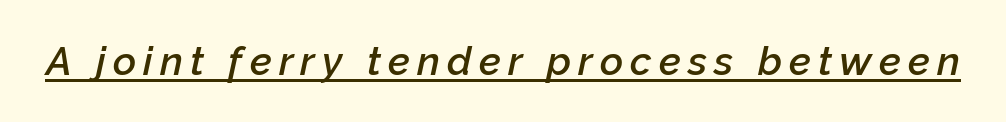
The image shows 40 px semibold type, italic (leaning right); set underlined; low stroke contrast and a medium x-height.
